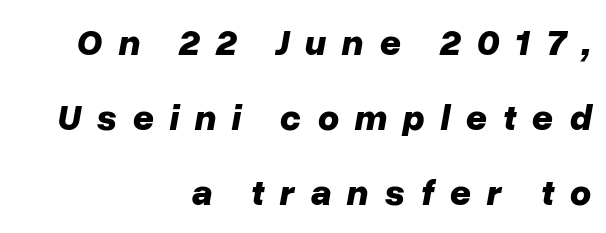
{"italic": "yes", "lean": "right", "slant_degrees": 10, "bold": "yes", "weight": "bold", "width": "normal", "stroke_contrast": "low", "x_height": "medium", "monospaced": "no", "underline": "no", "align": "right", "line_spacing": "loose", "line_spacing_ratio": 2.03, "letter_spacing": "wide", "letter_spacing_em": 0.42, "glyph_px": 37}
